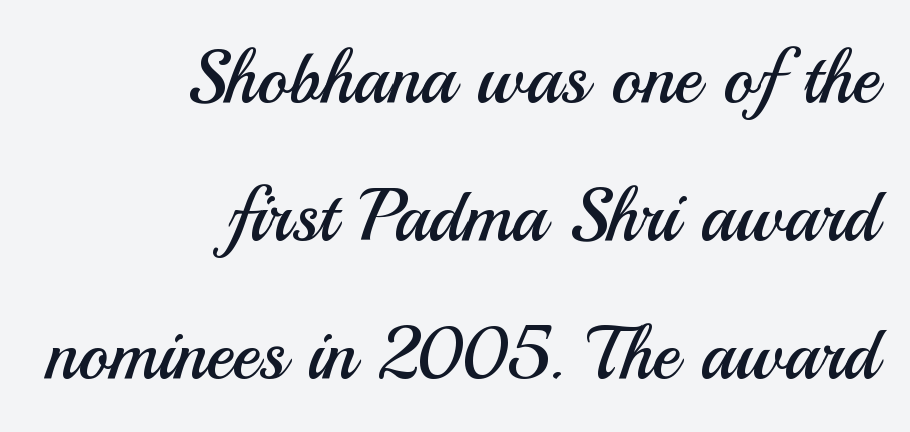
Q: Is the text bold? A: No.
Q: Is the text italic (slanted)? A: Yes.
Q: Is the typeface a serif or a sans-serif typeface? A: Sans-serif.
Q: Is the text underlined? A: No.
Q: How is the paragraph aligned? A: Right-aligned.
Q: Is the spacing between letters normal or unusually wide? A: Normal.
Q: Width (condensed, normal, or wide)? A: Normal.
Q: Stroke contrast? A: Medium.
Q: x-height? A: Small.
Q: Monospaced? A: No.
